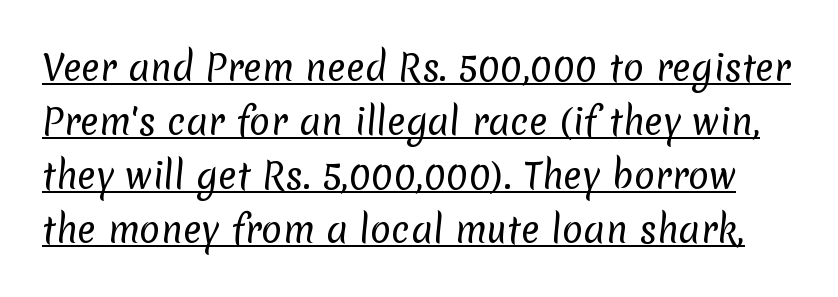
The image shows 35 px regular-weight sans-serif type; set normal line spacing (1.54x), normal letter spacing, underlined; low stroke contrast and a medium x-height.
